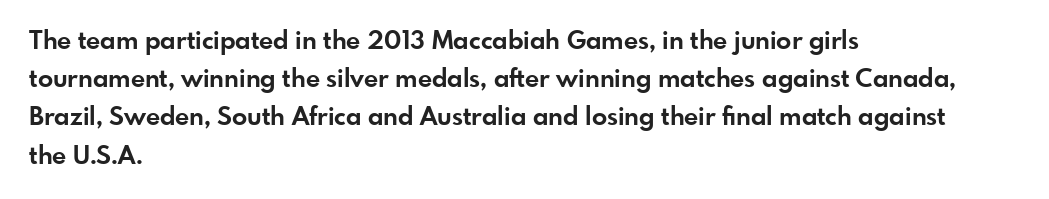
Lines of text with bare space underneath. Quick note: interline space is typical. The line texture is even and compact thanks to regular tracking. The letters stand straight up with perfectly vertical stems. I'd describe the lettering as bold — thick and assertive.
